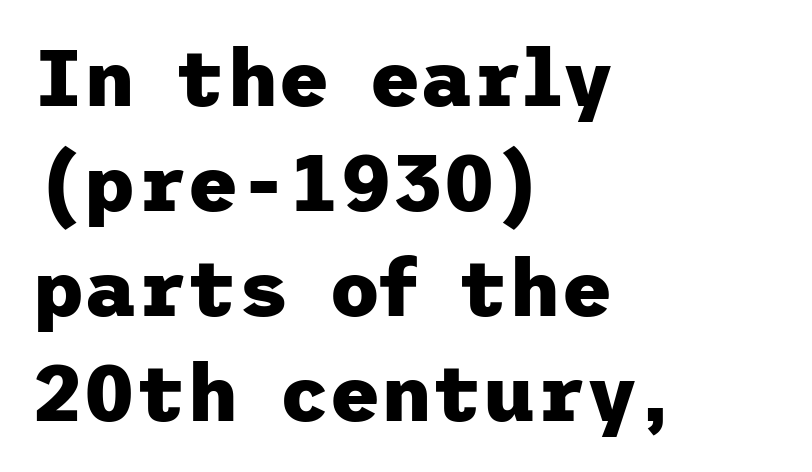
The image shows 79 px heavy sans-serif type, upright; set left-aligned, normal line spacing (1.33x), normal letter spacing, not underlined; low stroke contrast and a medium x-height.
